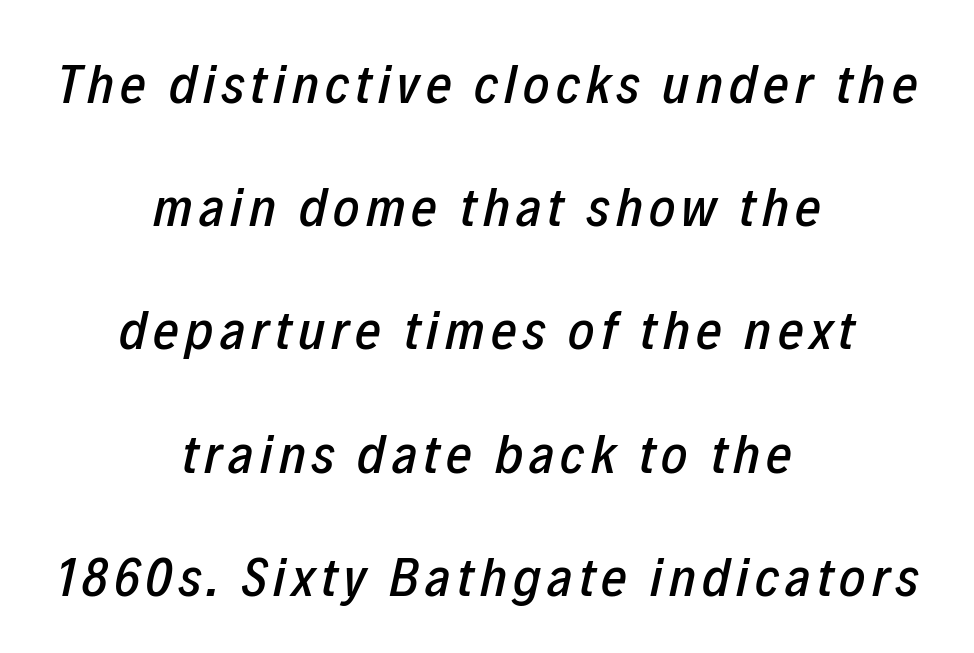
Q: Is the text italic (slanted)? A: Yes, it leans right by about 12 degrees.
Q: Is the text underlined? A: No.
Q: How is the paragraph aligned? A: Centered.
Q: Is the spacing between lines tight, normal or loose? A: Loose.
Q: Width (condensed, normal, or wide)? A: Condensed.
Q: Stroke contrast? A: Low.
Q: x-height? A: Medium.
Q: Monospaced? A: No.
